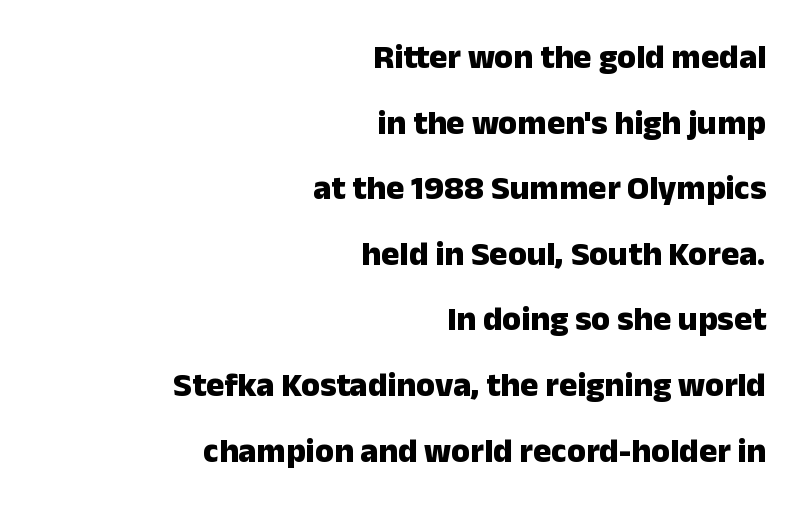
{"serif": "no", "italic": "no", "bold": "yes", "weight": "heavy", "width": "normal", "stroke_contrast": "low", "x_height": "medium", "monospaced": "no", "underline": "no", "align": "right", "line_spacing": "loose", "line_spacing_ratio": 1.93, "letter_spacing": "normal", "letter_spacing_em": 0.0, "glyph_px": 34}
